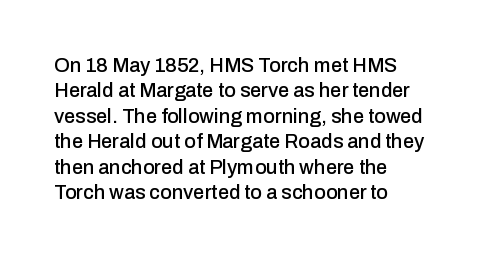
Q: Is the text italic (slanted)? A: No, it is upright.
Q: Is the text underlined? A: No.
Q: How is the paragraph aligned? A: Left-aligned.
Q: Is the spacing between letters normal or unusually wide? A: Normal.
Q: Is the spacing between lines tight, normal or loose? A: Normal.
